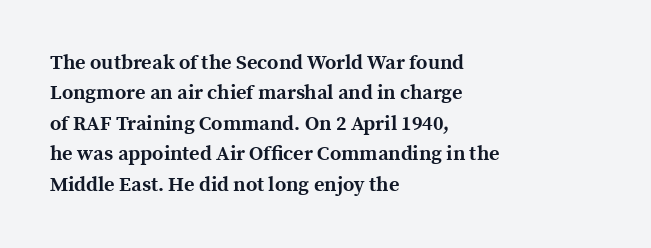
The image shows 20 px bold type, upright; set left-aligned, normal line spacing (1.52x), normal letter spacing, not underlined.
